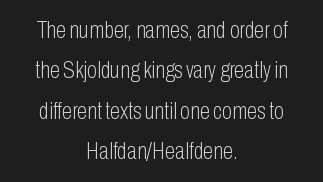
{"italic": "no", "bold": "no", "underline": "no", "align": "center", "line_spacing_ratio": 1.76, "letter_spacing": "normal", "letter_spacing_em": 0.0, "glyph_px": 23}
